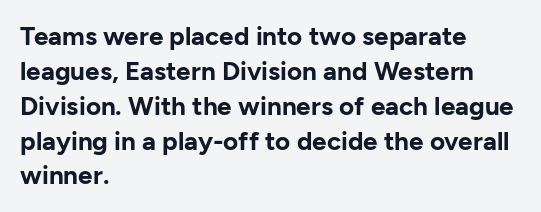
{"italic": "no", "bold": "yes", "underline": "no", "align": "left", "line_spacing": "normal", "line_spacing_ratio": 1.34, "letter_spacing": "normal", "letter_spacing_em": 0.0, "glyph_px": 26}
